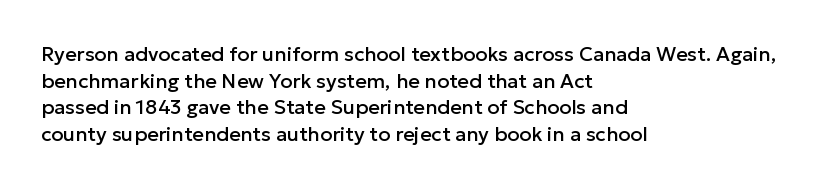
Q: Is the text italic (slanted)? A: No, it is upright.
Q: Is the text underlined? A: No.
Q: How is the paragraph aligned? A: Left-aligned.
Q: Is the spacing between letters normal or unusually wide? A: Normal.
Q: Is the spacing between lines tight, normal or loose? A: Normal.
